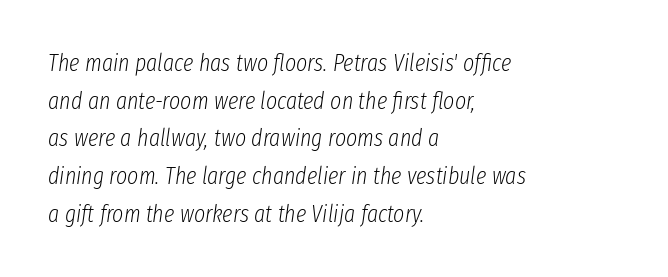
The characters are drawn with everyday or finer stroke widths. Summary of vertical rhythm: regular, with standard interline spacing. A typesetter would call this zero additional tracking. Nobody drew a line under any word here.
